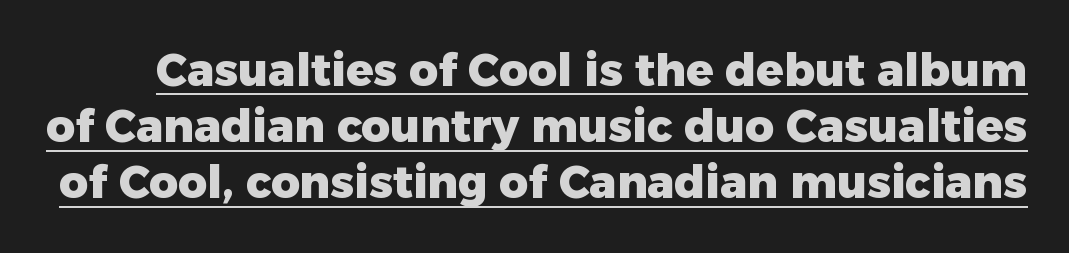
{"serif": "no", "italic": "no", "bold": "yes", "weight": "heavy", "width": "normal", "stroke_contrast": "low", "x_height": "medium", "monospaced": "no", "underline": "yes", "line_spacing": "normal", "line_spacing_ratio": 1.25, "letter_spacing": "normal", "letter_spacing_em": 0.0, "glyph_px": 45}
